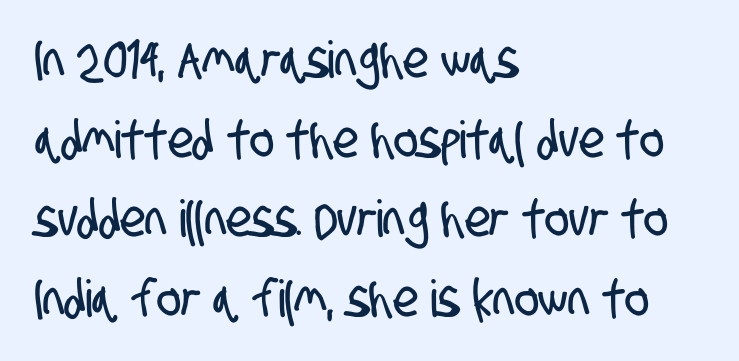
{"serif": "no", "width": "condensed", "stroke_contrast": "low", "x_height": "large", "monospaced": "no", "underline": "no", "align": "left", "line_spacing": "normal", "line_spacing_ratio": 1.56, "letter_spacing": "normal", "letter_spacing_em": 0.0, "glyph_px": 51}
